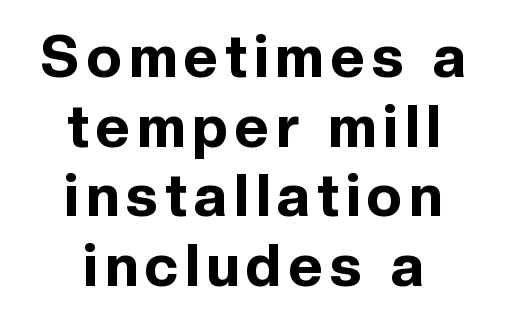
This sample uses an upright cut, with every glyph sitting square on the baseline. The rendering uses a bold face; every stroke is thick and dark. A clean baseline with only descenders dipping below it. Proportional: the letters do not fall into vertical columns.
